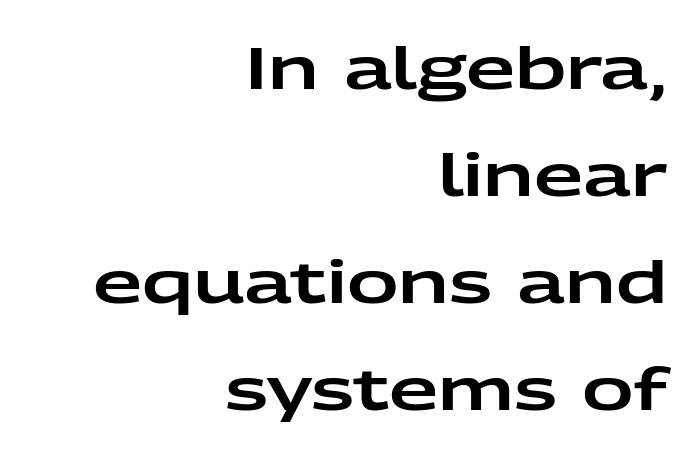
Words appear dense and cohesive because spacing is normal. Line ends are locked; line starts wander. Examine the stroke ends and you'll find no serifs. Spacing verdict: proportional, widths tailored to each character. Type without underlining.
